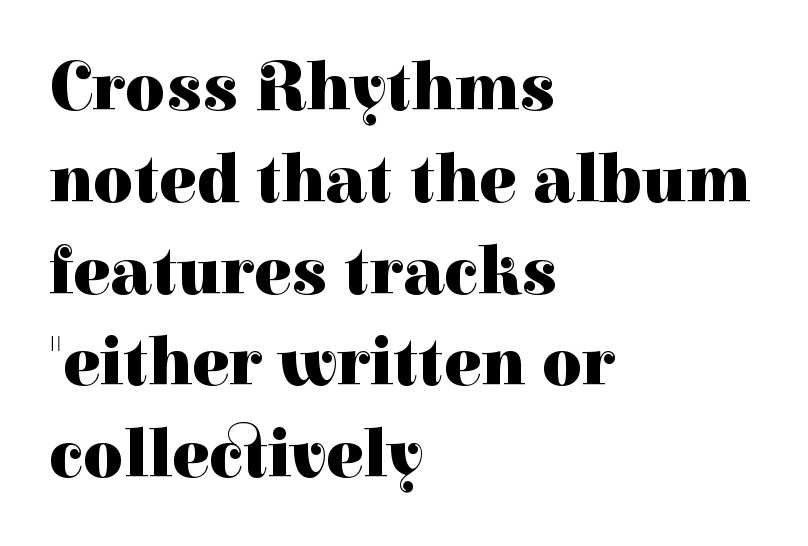
Q: Is the text bold? A: Yes.
Q: Is the text italic (slanted)? A: No, it is upright.
Q: Is the typeface a serif or a sans-serif typeface? A: Serif.
Q: Is the text underlined? A: No.
Q: How is the paragraph aligned? A: Left-aligned.
Q: Is the spacing between letters normal or unusually wide? A: Normal.
Q: Is the spacing between lines tight, normal or loose? A: Normal.
Q: Width (condensed, normal, or wide)? A: Normal.
Q: Stroke contrast? A: High.
Q: x-height? A: Medium.
Q: Monospaced? A: No.
